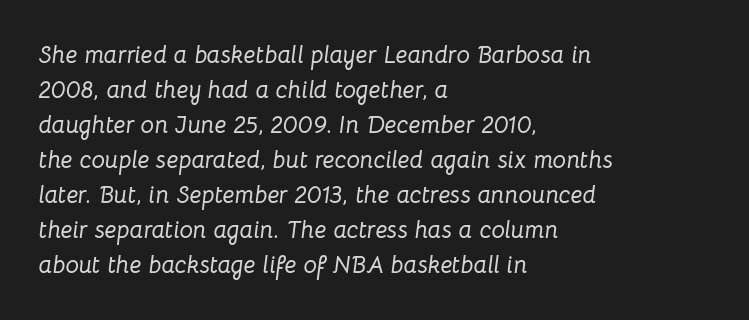
The image shows 24 px text type, italic (leaning right); set left-aligned, normal line spacing (1.46x), normal letter spacing, not underlined.
